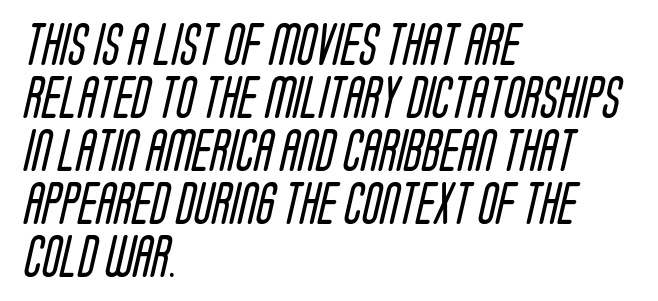
Stroke thickness stays within the range of a standard reading face or lighter. Notice how the passage keeps a crisp vertical edge on the left only. Only glyphs here, with clear space below each row. Note: no serifs on the glyphs. Default kerning and tracking; the words read as compact shapes. Proportional: the letters do not fall into vertical columns.
